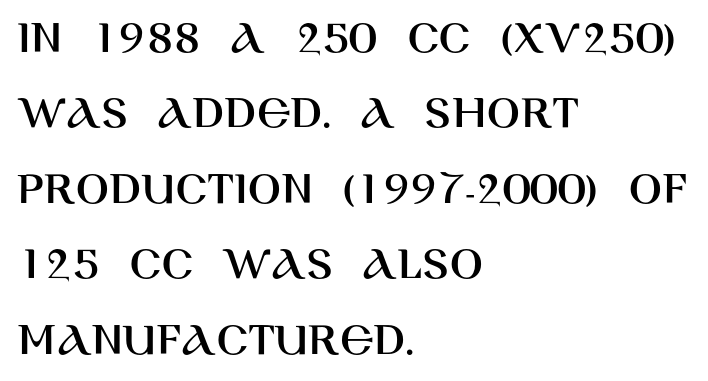
Here the designer chose a conventional face with non-uniform glyph widths. The space beneath each line is pristine and unruled. Serif or sans? Sans — the stroke terminals are bare. Which margin do the lines hug? The left one — the right edge is uneven. In terms of letterspacing, this is plain default setting. Leading matches the norm, producing a regular column.
